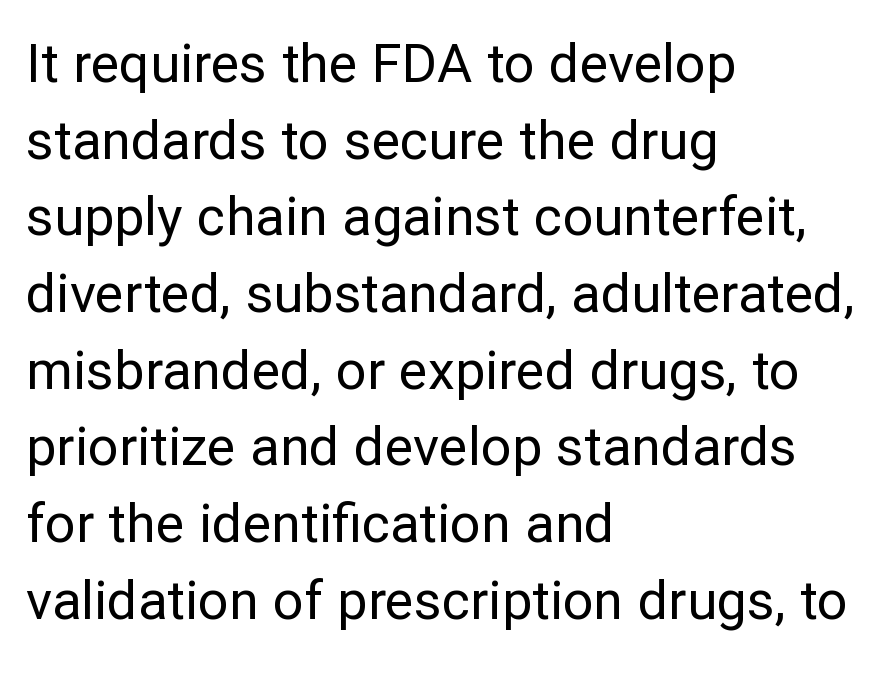
The image shows 54 px regular-weight sans-serif type, upright; set left-aligned, normal line spacing (1.42x), normal letter spacing, not underlined; low stroke contrast and a medium x-height.
